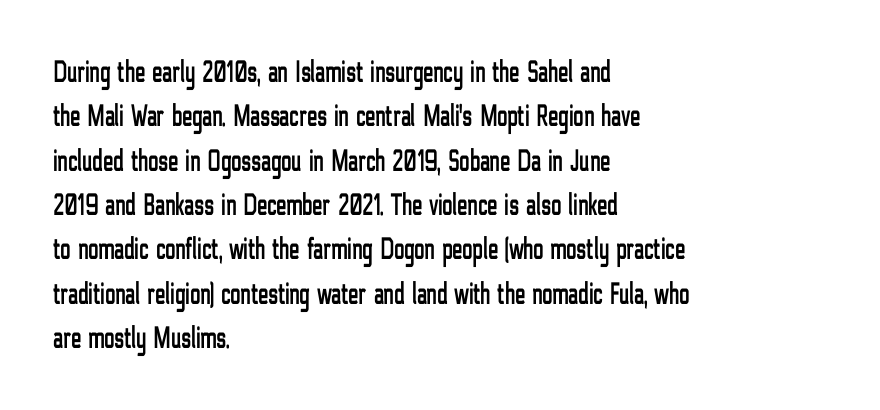
This is sans-serif lettering, the kind often seen on screens and signage. Notice how the passage keeps a crisp vertical edge on the left only. A typesetter would call this proportional, since set widths differ per character. Each word holds together tightly as a unit, with standard inter-letter gaps.
